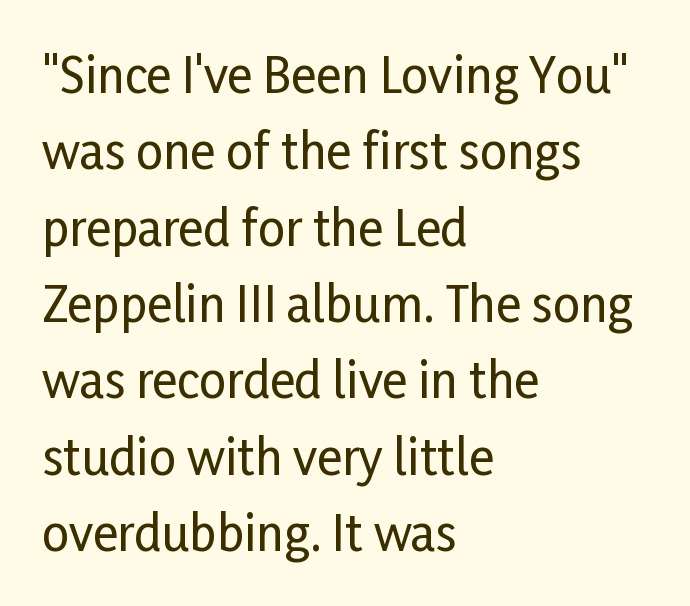
The image shows 48 px condensed sans-serif type, upright; set left-aligned, normal line spacing (1.59x), normal letter spacing, not underlined; low stroke contrast and a medium x-height.
